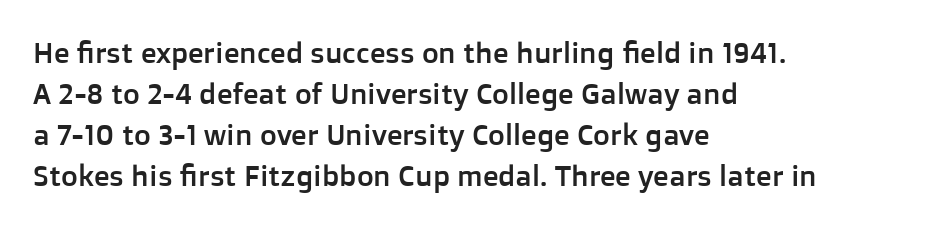
A bare baseline throughout the passage. The block of text has a typical density, with ordinary space between rows. Do the letters lean? They stand straight. The tracking reads as untouched default to a designer's eye.
